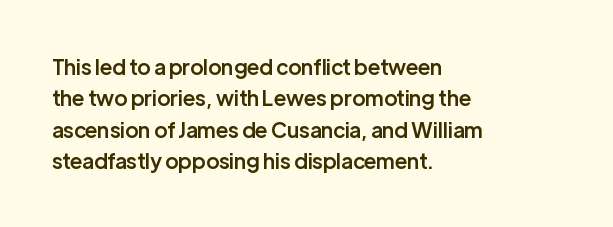
The glyphs have the mass of a demibold cut, below bold. The compositor pushed each line to the left boundary. The passage shown is not underscored anywhere. Caption: standard tracking, unaltered. Reading down the column, the eye jumps a familiar distance to each next line. The axis of the letterforms is exactly vertical.
